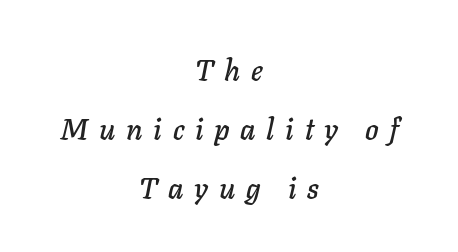
The image shows 29 px text type, italic (leaning right); set centered, loose line spacing (2.03x), unusually wide letter spacing (+0.37 em), not underlined; low stroke contrast and a medium x-height.
